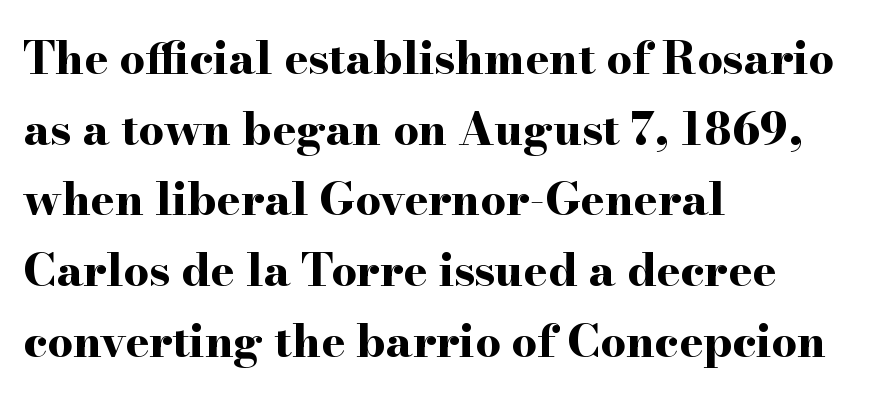
The image shows 45 px bold, wide serif type, upright; set left-aligned, normal line spacing (1.57x), normal letter spacing, not underlined; high stroke contrast and a small x-height.
